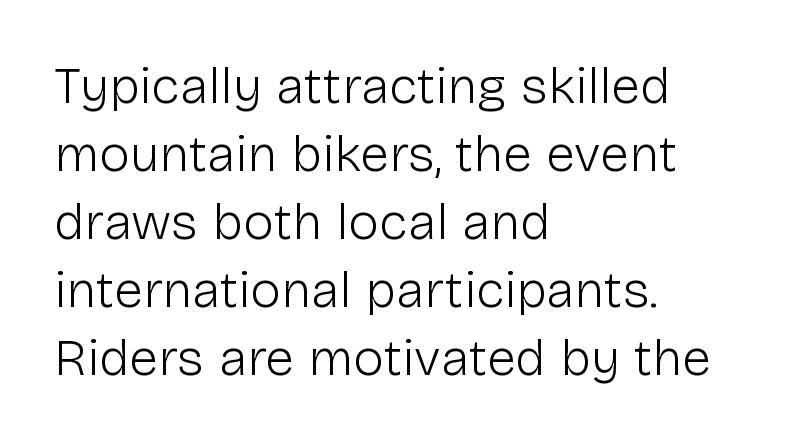
Q: Is the text bold? A: No.
Q: Is the text italic (slanted)? A: No, it is upright.
Q: Is the typeface a serif or a sans-serif typeface? A: Sans-serif.
Q: Is the text underlined? A: No.
Q: How is the paragraph aligned? A: Left-aligned.
Q: Is the spacing between letters normal or unusually wide? A: Normal.
Q: Is the spacing between lines tight, normal or loose? A: Normal.
Q: Width (condensed, normal, or wide)? A: Normal.
Q: Stroke contrast? A: Low.
Q: x-height? A: Medium.
Q: Monospaced? A: No.
